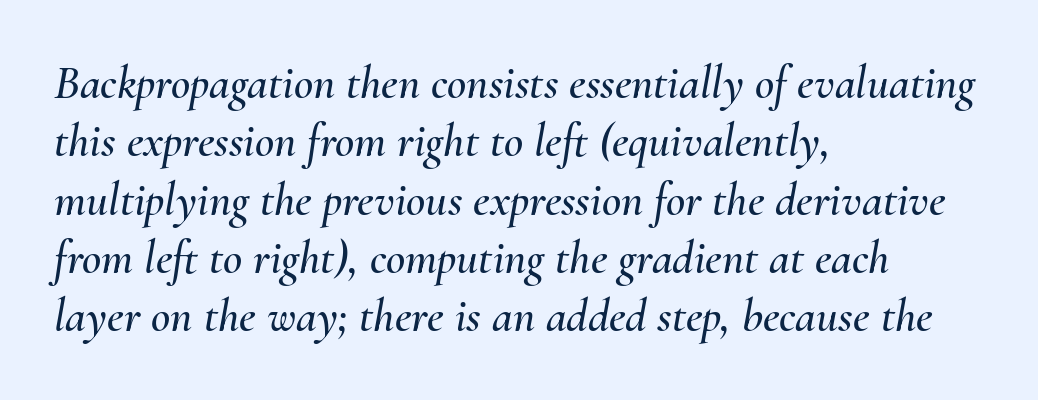
Q: Is the text italic (slanted)? A: Yes, it leans right by about 10 degrees.
Q: Is the text underlined? A: No.
Q: How is the paragraph aligned? A: Left-aligned.
Q: Is the spacing between letters normal or unusually wide? A: Normal.
Q: Width (condensed, normal, or wide)? A: Normal.
Q: Stroke contrast? A: Medium.
Q: x-height? A: Small.
Q: Monospaced? A: No.
